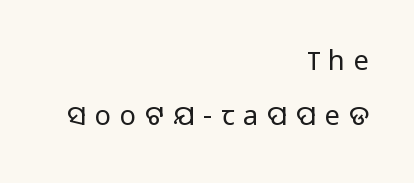
The image shows 27 px text type, upright; set right-aligned, loose line spacing (2.05x), unusually wide letter spacing (+0.33 em), not underlined.
